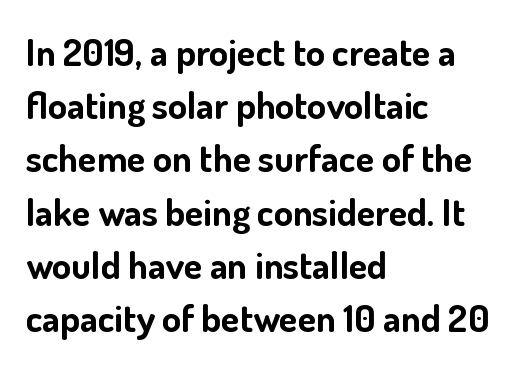
The compositor pushed each line to the left boundary. The face used here is proportionally spaced, like ordinary book or web type. The font is running at its bold setting. Spacing between characters is what you'd get straight out of the box. What kind of face is this? One without serifs — a sans. Regarding leading, the lines here are spaced in the standard way.
